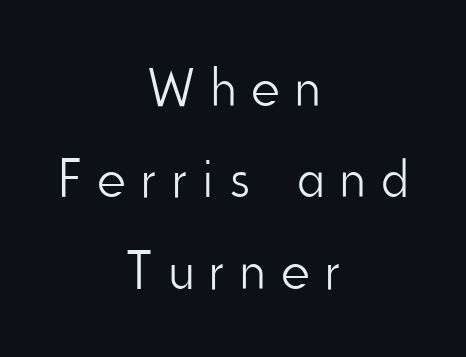
Q: Is the text bold? A: No.
Q: Is the text italic (slanted)? A: No, it is upright.
Q: Is the typeface a serif or a sans-serif typeface? A: Sans-serif.
Q: Is the text underlined? A: No.
Q: How is the paragraph aligned? A: Centered.
Q: Is the spacing between letters normal or unusually wide? A: Unusually wide.
Q: Is the spacing between lines tight, normal or loose? A: Normal.
Q: Width (condensed, normal, or wide)? A: Condensed.
Q: Stroke contrast? A: Low.
Q: x-height? A: Small.
Q: Monospaced? A: No.
